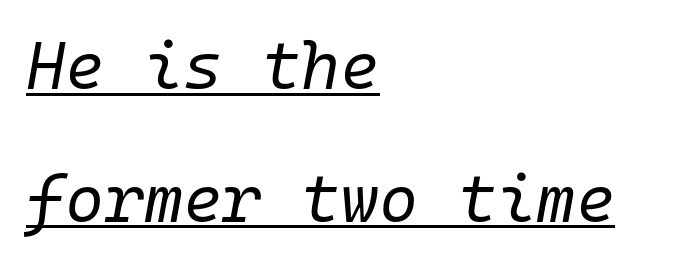
Q: Is the text bold? A: No.
Q: Is the text italic (slanted)? A: Yes, it leans right by about 10 degrees.
Q: Is the text underlined? A: Yes.
Q: How is the paragraph aligned? A: Left-aligned.
Q: Is the spacing between letters normal or unusually wide? A: Normal.
Q: Is the spacing between lines tight, normal or loose? A: Loose.
Q: Width (condensed, normal, or wide)? A: Normal.
Q: Stroke contrast? A: Low.
Q: x-height? A: Medium.
Q: Monospaced? A: Yes.
